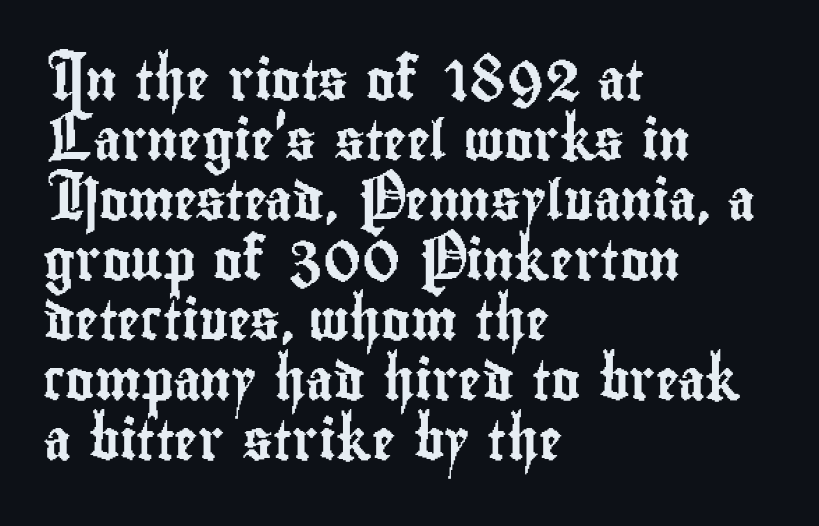
The image shows 39 px condensed sans-serif type, upright; set left-aligned, normal line spacing (1.54x), normal letter spacing, not underlined; low stroke contrast and a small x-height.
